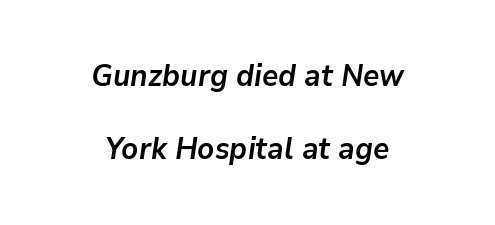
{"italic": "yes", "lean": "right", "slant_degrees": 9, "bold": "yes", "weight": "semibold", "width": "normal", "stroke_contrast": "low", "x_height": "medium", "monospaced": "no", "underline": "no", "align": "center", "line_spacing": "loose", "line_spacing_ratio": 2.42, "letter_spacing": "normal", "letter_spacing_em": 0.0, "glyph_px": 30}
